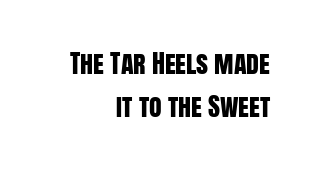
The image shows 26 px text type, upright; set right-aligned, normal line spacing (1.66x), normal letter spacing, not underlined.
